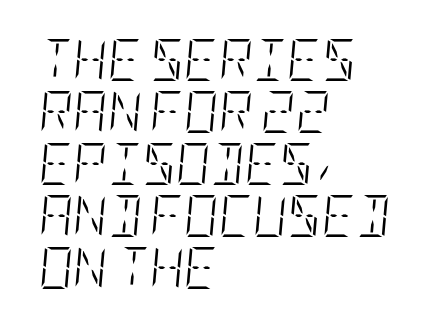
The space beneath each line is pristine and unruled. You could call the tracking neutral — neither tight nor loose. The specimen reads as italic at a glance. The typesetter chose a ragged-right arrangement here. Counters stay open thanks to moderate or lighter strokes.
